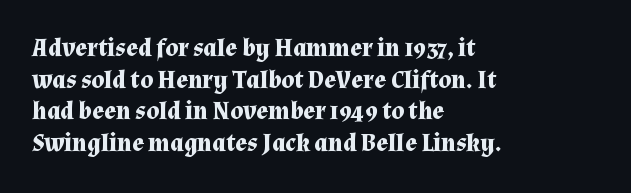
The image shows 25 px bold type, upright; set left-aligned, normal line spacing (1.27x), normal letter spacing, not underlined.
